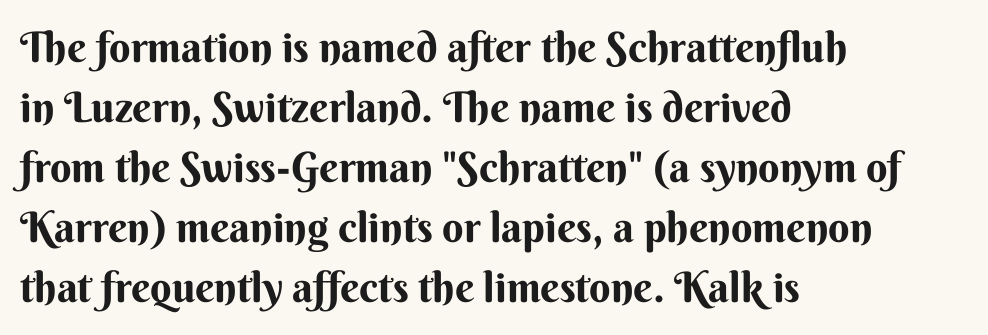
The image shows 42 px sans-serif type, upright; set left-aligned, normal line spacing (1.43x), normal letter spacing, not underlined; medium stroke contrast and a small x-height.
